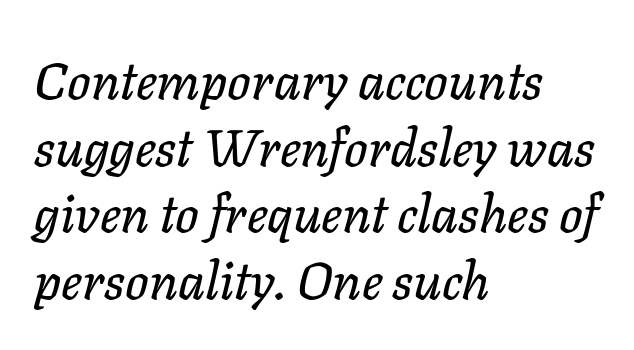
{"italic": "yes", "lean": "right", "slant_degrees": 11, "width": "normal", "stroke_contrast": "low", "x_height": "medium", "monospaced": "no", "underline": "no", "align": "left", "line_spacing": "normal", "line_spacing_ratio": 1.28, "letter_spacing": "normal", "letter_spacing_em": 0.0, "glyph_px": 52}
